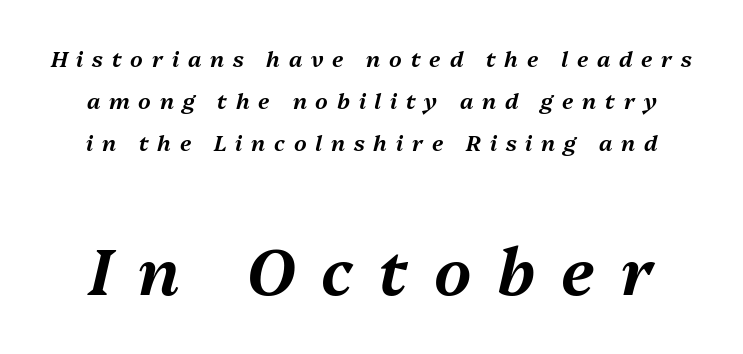
Descenders are the only things crossing below the line. Posture: slanted. Horizontal bands of white between lines are thick stripes. Between these two stacked blocks, the lower one wins on size. Here the designer chose a conventional face with non-uniform glyph widths.
